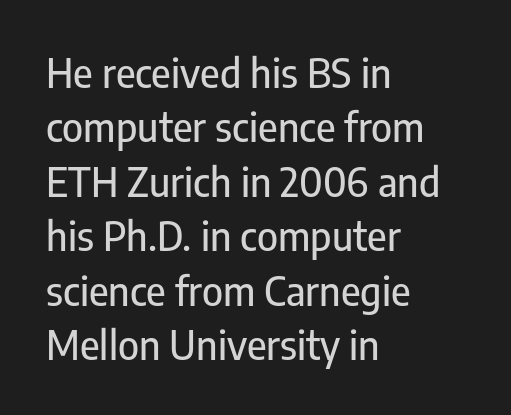
{"serif": "no", "italic": "no", "width": "condensed", "stroke_contrast": "low", "x_height": "medium", "monospaced": "no", "underline": "no", "align": "left", "line_spacing": "normal", "line_spacing_ratio": 1.36, "letter_spacing": "normal", "letter_spacing_em": 0.0, "glyph_px": 40}
